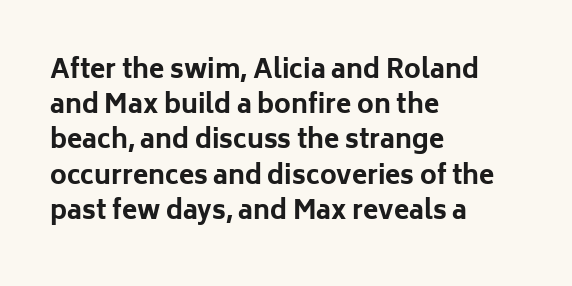
{"italic": "no", "bold": "yes", "underline": "no", "align": "left", "line_spacing": "normal", "line_spacing_ratio": 1.41, "letter_spacing": "normal", "letter_spacing_em": 0.0, "glyph_px": 25}
